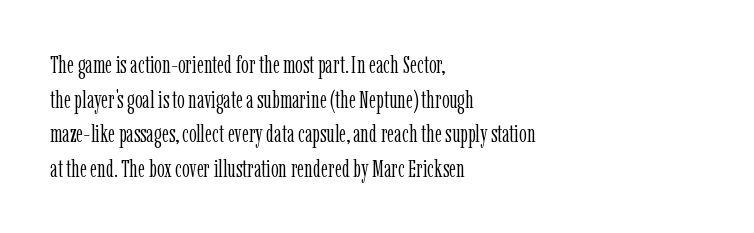
{"italic": "no", "bold": "no", "underline": "no", "align": "left", "line_spacing": "normal", "line_spacing_ratio": 1.44, "letter_spacing": "normal", "letter_spacing_em": 0.0, "glyph_px": 24}
